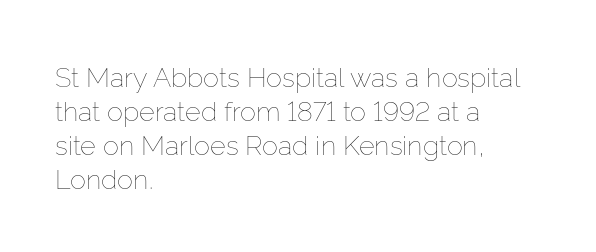
Vertically, the passage feels balanced, rows spaced as you'd expect. The strip under each line holds only bare page. Weight: in the light-to-regular range. Glyph-to-glyph distance matches everyday printed text.
